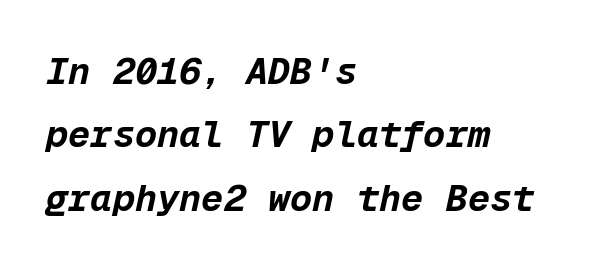
{"italic": "yes", "lean": "right", "slant_degrees": 12, "bold": "yes", "weight": "bold", "width": "normal", "stroke_contrast": "low", "x_height": "medium", "monospaced": "yes", "underline": "no", "align": "left", "line_spacing_ratio": 1.71, "letter_spacing": "normal", "letter_spacing_em": 0.0, "glyph_px": 37}
